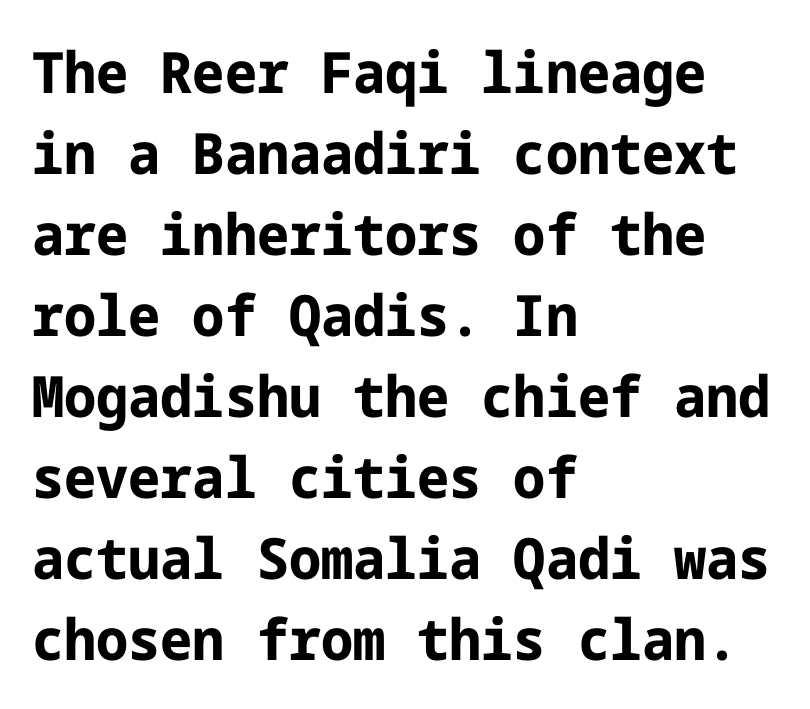
The image shows 57 px bold sans-serif type, upright; set left-aligned, normal line spacing (1.42x), normal letter spacing, not underlined; low stroke contrast and a medium x-height.
